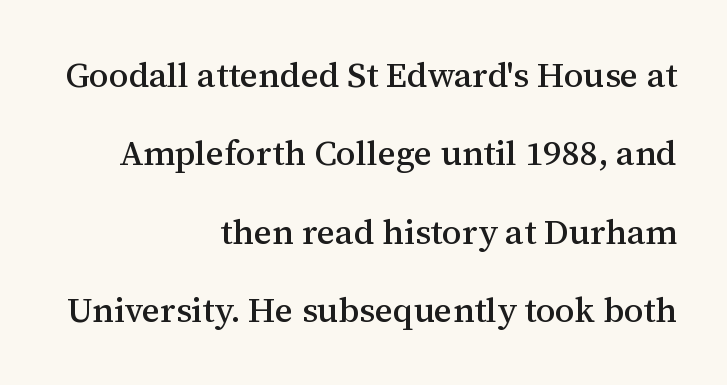
Observe the serifs anchoring each vertical stroke in this sample. Characters follow at the spacing the type designer built in. Vertical strokes here are truly vertical. A student would call this right alignment; a typographer would say flush right, rag left. Leading: increased. The passage shown is typed in a proportional face where columns would drift.
